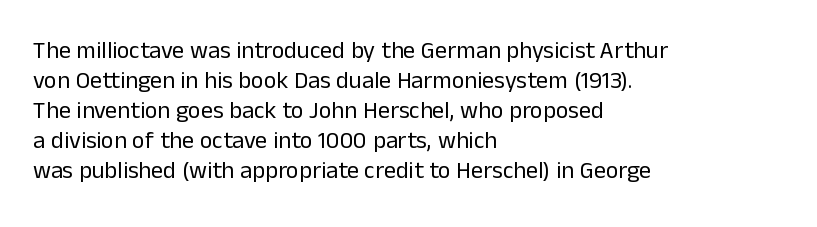
Honestly, there is no underline to notice here at all. The font's upright variant was chosen for this text. Horizontally, the lines are justified to the leading edge only. Bold? No — there's no thickening of the strokes.
